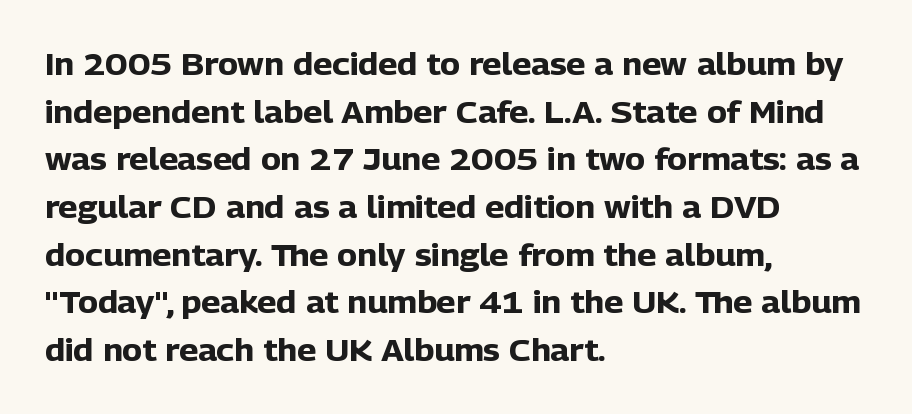
{"serif": "no", "italic": "no", "bold": "yes", "weight": "heavy", "width": "normal", "stroke_contrast": "low", "x_height": "medium", "monospaced": "no", "underline": "no", "align": "left", "line_spacing": "normal", "line_spacing_ratio": 1.59, "letter_spacing": "normal", "letter_spacing_em": 0.0, "glyph_px": 30}
